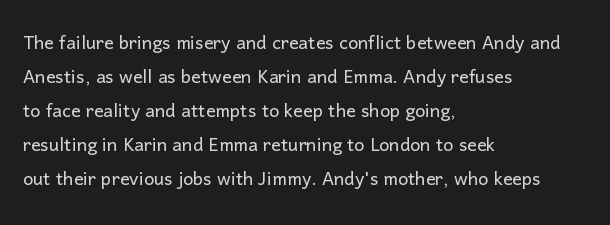
{"italic": "no", "bold": "no", "underline": "no", "align": "left", "line_spacing": "normal", "line_spacing_ratio": 1.42, "letter_spacing": "normal", "letter_spacing_em": 0.0, "glyph_px": 24}
